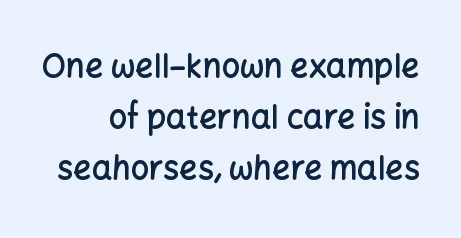
{"serif": "no", "italic": "no", "bold": "semi", "weight": "semibold", "width": "normal", "stroke_contrast": "low", "x_height": "medium", "monospaced": "no", "underline": "no", "line_spacing": "normal", "line_spacing_ratio": 1.59, "letter_spacing": "normal", "letter_spacing_em": 0.0, "glyph_px": 32}
